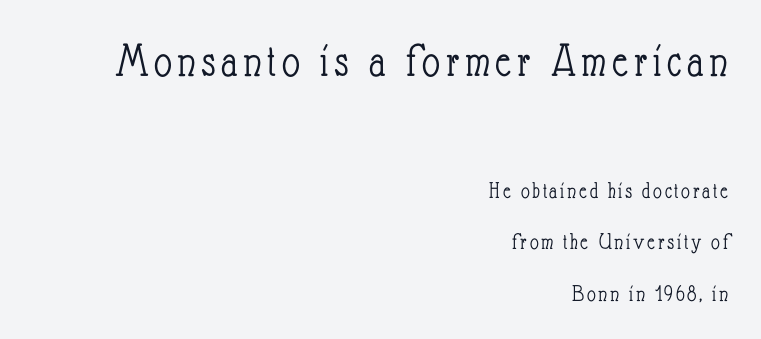
{"italic": "no", "bold": "no", "weight": "light", "width": "condensed", "stroke_contrast": "low", "x_height": "small", "monospaced": "no", "underline": "no", "align": "right", "line_spacing": "loose", "line_spacing_ratio": 2.14, "larger_block": "first", "size_ratio": 2.04, "glyph_px": 49}
